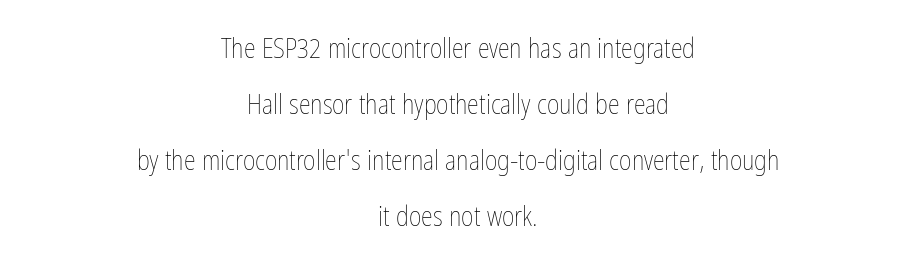
Each new line begins a long way beneath the previous one. The zone under the glyphs is completely vacant. Stem width sits at or under what a default text font uses. Glyph-to-glyph distance matches everyday printed text. A centered setting, common on invitations and titles, is used for this passage. Nope, not italic — everything's standing straight.
